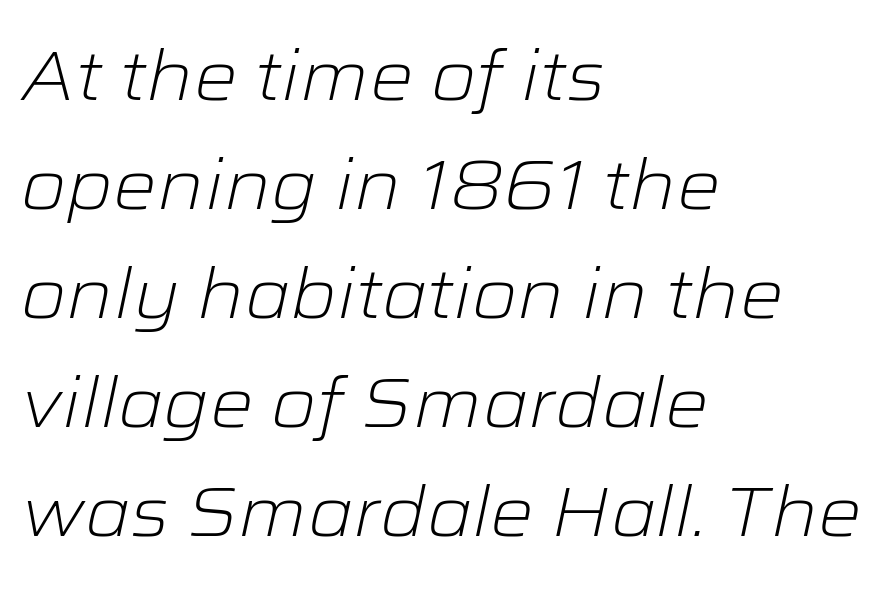
The image shows 69 px light, wide type, italic (leaning right); set left-aligned, normal line spacing (1.58x), normal letter spacing, not underlined; low stroke contrast and a medium x-height.
